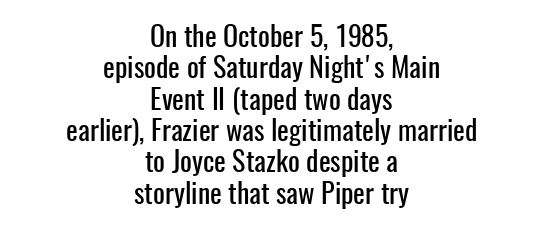
Q: Is the text italic (slanted)? A: No, it is upright.
Q: Is the typeface a serif or a sans-serif typeface? A: Sans-serif.
Q: Is the text underlined? A: No.
Q: How is the paragraph aligned? A: Centered.
Q: Is the spacing between letters normal or unusually wide? A: Normal.
Q: Is the spacing between lines tight, normal or loose? A: Tight.
Q: Width (condensed, normal, or wide)? A: Condensed.
Q: Stroke contrast? A: Low.
Q: x-height? A: Medium.
Q: Monospaced? A: No.
